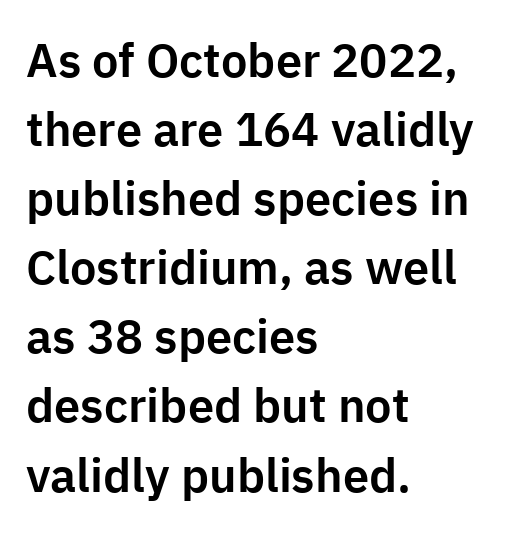
The image shows 47 px sans-serif type, upright; set left-aligned, normal line spacing (1.47x), normal letter spacing, not underlined; low stroke contrast and a medium x-height.
